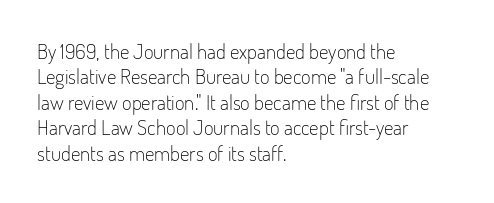
{"italic": "no", "bold": "no", "underline": "no", "align": "left", "line_spacing_ratio": 1.21, "letter_spacing": "normal", "letter_spacing_em": 0.0, "glyph_px": 21}
